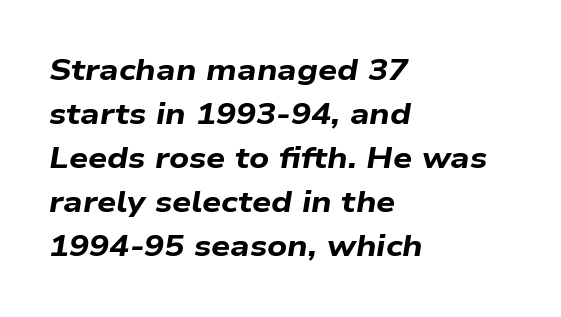
The image shows 30 px bold, wide type, italic (leaning right); set left-aligned, normal line spacing (1.47x), normal letter spacing, not underlined; low stroke contrast and a medium x-height.
